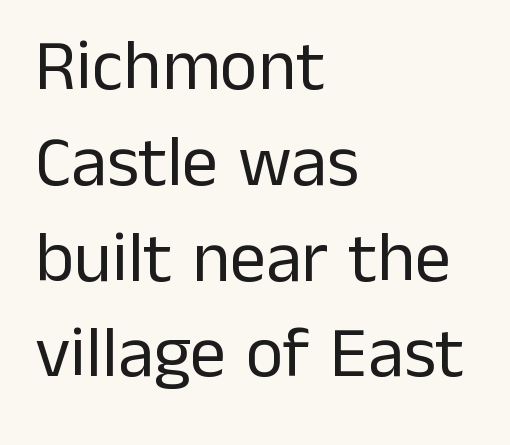
Q: Is the text bold? A: No.
Q: Is the text italic (slanted)? A: No, it is upright.
Q: Is the typeface a serif or a sans-serif typeface? A: Sans-serif.
Q: Is the text underlined? A: No.
Q: How is the paragraph aligned? A: Left-aligned.
Q: Is the spacing between letters normal or unusually wide? A: Normal.
Q: Is the spacing between lines tight, normal or loose? A: Normal.
Q: Width (condensed, normal, or wide)? A: Normal.
Q: Stroke contrast? A: Low.
Q: x-height? A: Medium.
Q: Monospaced? A: No.
